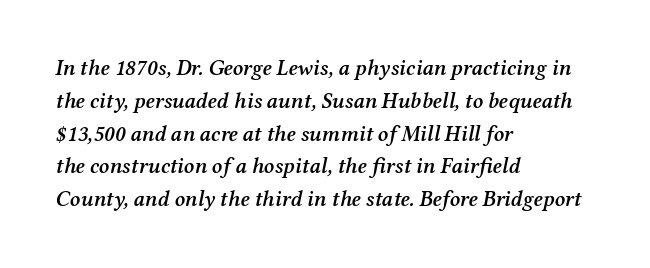
The image shows 22 px text type, italic (leaning right); set left-aligned, normal line spacing (1.49x), normal letter spacing, not underlined.
